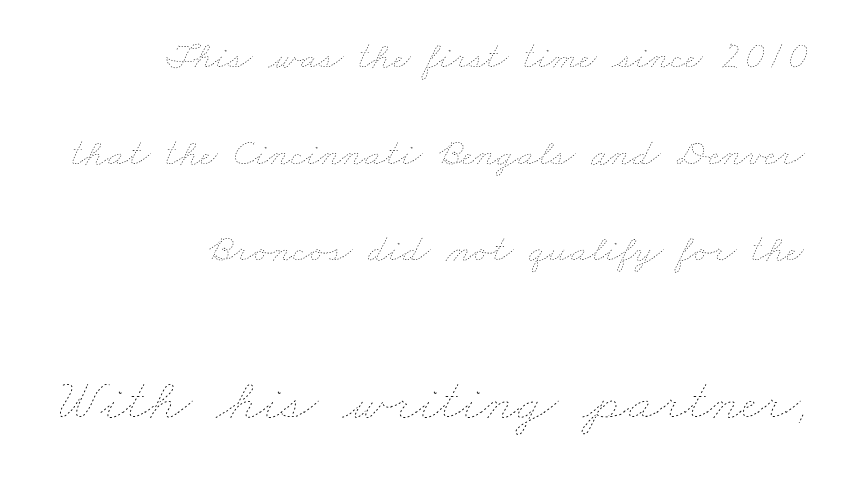
The image shows 59 px thin, wide type; set right-aligned, loose line spacing (2.48x), normal letter spacing, not underlined; the second (bottom) block is 1.51x larger; low stroke contrast and a small x-height.
